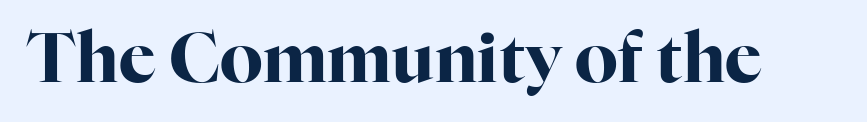
Q: Is the text bold? A: Yes.
Q: Is the text italic (slanted)? A: No, it is upright.
Q: Is the typeface a serif or a sans-serif typeface? A: Serif.
Q: Is the text underlined? A: No.
Q: Is the spacing between letters normal or unusually wide? A: Normal.
Q: Width (condensed, normal, or wide)? A: Normal.
Q: Stroke contrast? A: High.
Q: x-height? A: Medium.
Q: Monospaced? A: No.
